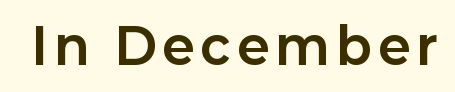
Q: Is the text bold? A: Yes.
Q: Is the text italic (slanted)? A: No, it is upright.
Q: Is the typeface a serif or a sans-serif typeface? A: Sans-serif.
Q: Is the text underlined? A: No.
Q: Width (condensed, normal, or wide)? A: Normal.
Q: Stroke contrast? A: Low.
Q: x-height? A: Medium.
Q: Monospaced? A: No.
